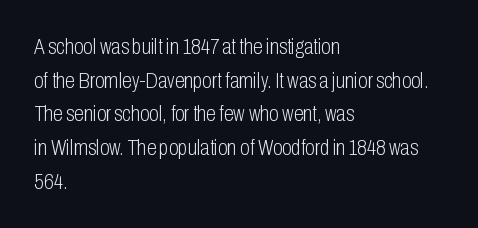
The image shows 22 px text type, upright; set left-aligned, normal line spacing (1.53x), normal letter spacing, not underlined.
